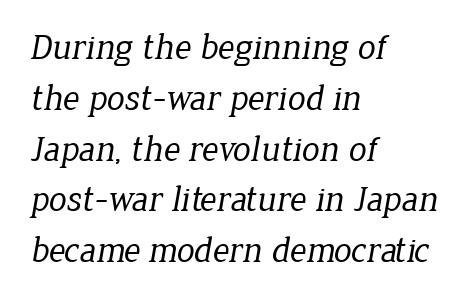
{"serif": "yes", "bold": "no", "weight": "regular", "width": "normal", "stroke_contrast": "low", "x_height": "medium", "monospaced": "no", "underline": "no", "align": "left", "line_spacing": "normal", "line_spacing_ratio": 1.41, "letter_spacing": "normal", "letter_spacing_em": 0.0, "glyph_px": 36}
